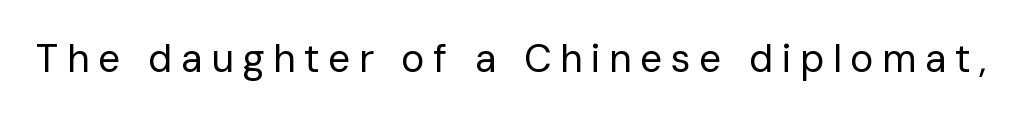
The image shows 39 px regular-weight sans-serif type, upright; set unusually wide letter spacing (+0.22 em), not underlined; low stroke contrast and a medium x-height.
